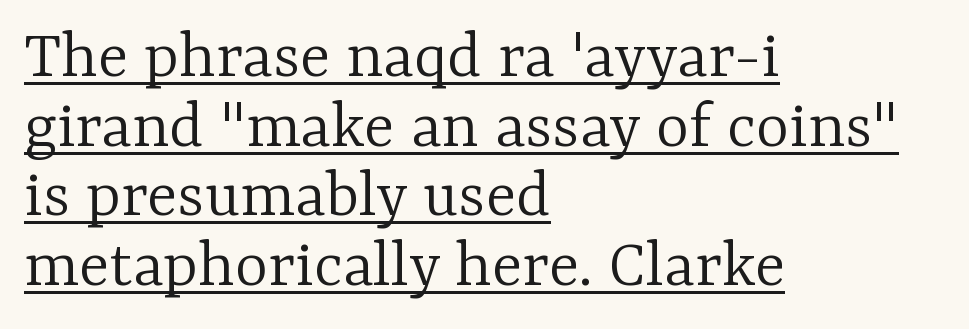
The image shows 71 px light serif type, upright; set left-aligned, tight line spacing (0.98x), normal letter spacing, underlined; low stroke contrast and a medium x-height.
